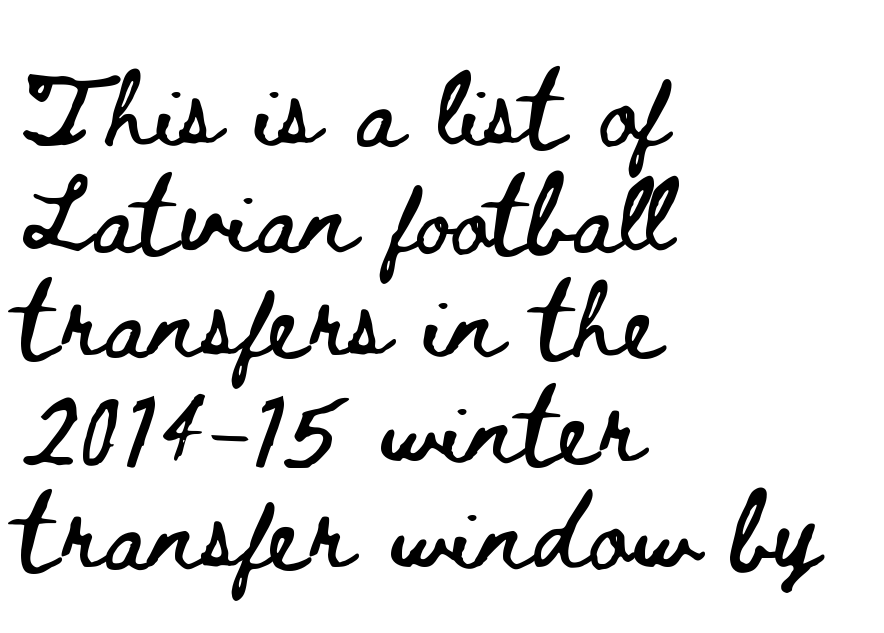
Each row of text sits above clean, open space. How would I describe the line gaps? Plain and ordinary. The paragraph has a hard left edge and a soft right edge. Note the varied advance widths — an 'i' is clearly narrower than an 'm'.
